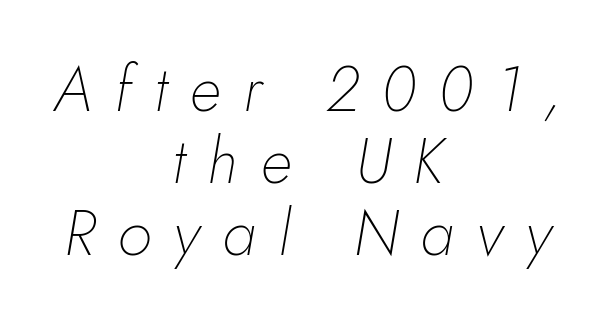
The image shows 63 px thin type, italic (leaning right); set centered, tight line spacing (1.14x), unusually wide letter spacing (+0.36 em), not underlined; low stroke contrast and a small x-height.
